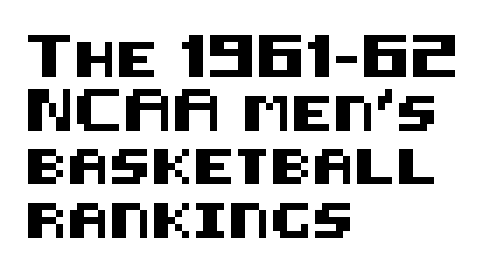
The image shows 35 px sans-serif type, upright; set left-aligned, normal line spacing (1.53x), normal letter spacing, not underlined; medium stroke contrast and a large x-height.
